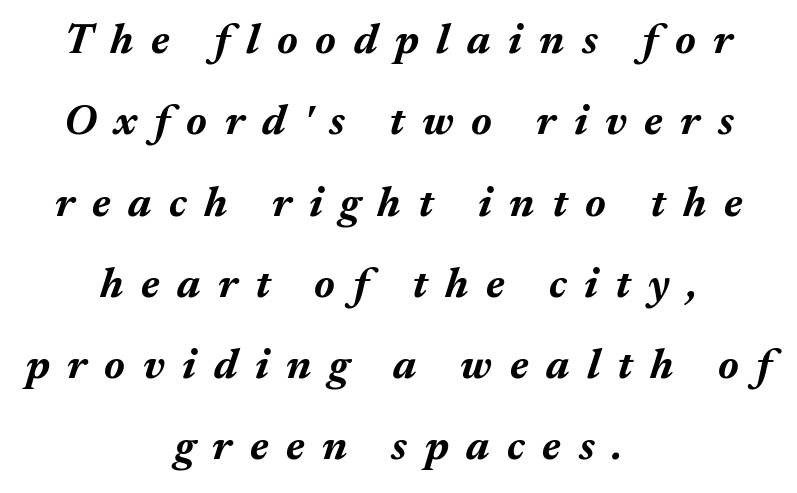
The image shows 43 px bold type, italic (leaning right); set centered, line spacing 1.89x, unusually wide letter spacing (+0.41 em), not underlined; medium stroke contrast and a medium x-height.
